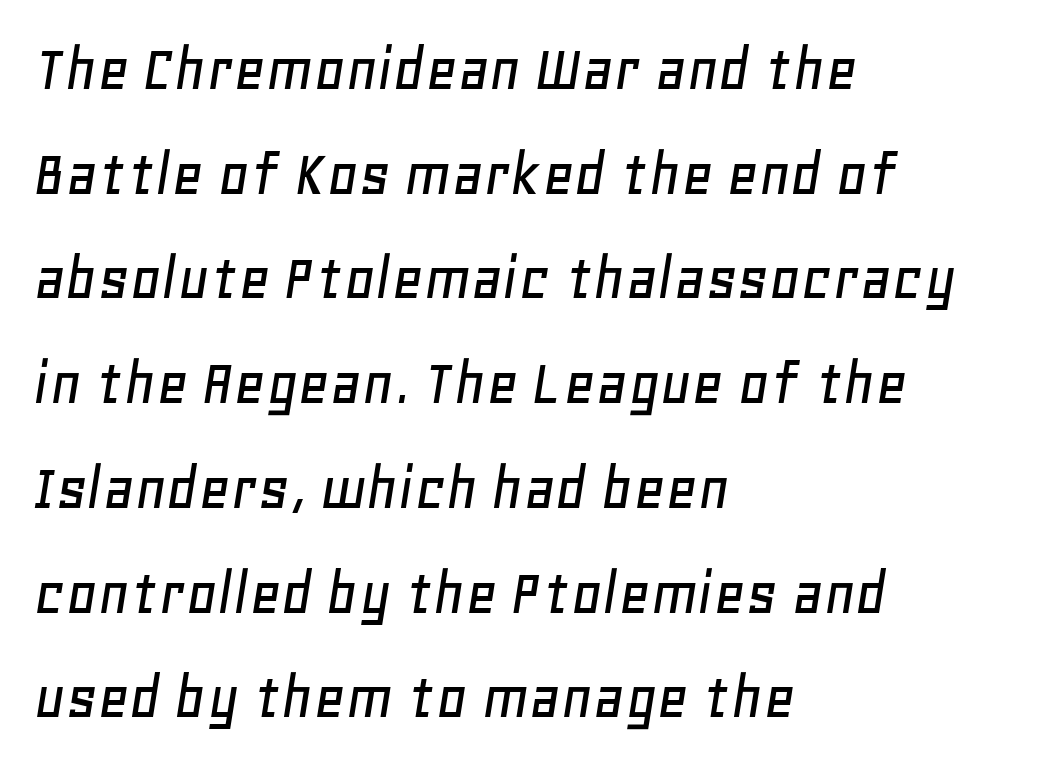
{"italic": "yes", "lean": "right", "slant_degrees": 11, "width": "normal", "stroke_contrast": "low", "x_height": "large", "monospaced": "no", "underline": "no", "align": "left", "line_spacing": "normal", "line_spacing_ratio": 1.54, "letter_spacing": "normal", "letter_spacing_em": 0.0, "glyph_px": 68}
